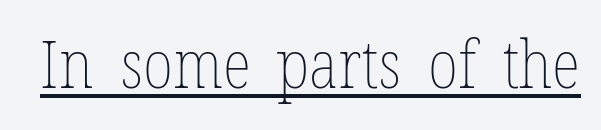
The image shows 67 px thin, condensed type, upright; set normal letter spacing, underlined; low stroke contrast and a medium x-height.
